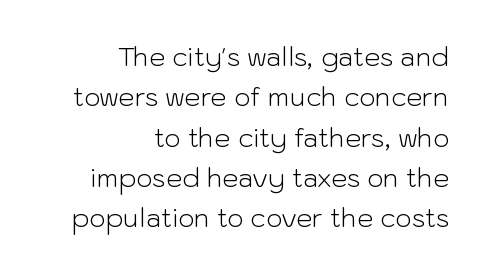
Q: Is the text bold? A: No.
Q: Is the text italic (slanted)? A: No, it is upright.
Q: Is the text underlined? A: No.
Q: How is the paragraph aligned? A: Right-aligned.
Q: Is the spacing between letters normal or unusually wide? A: Normal.
Q: Is the spacing between lines tight, normal or loose? A: Normal.
